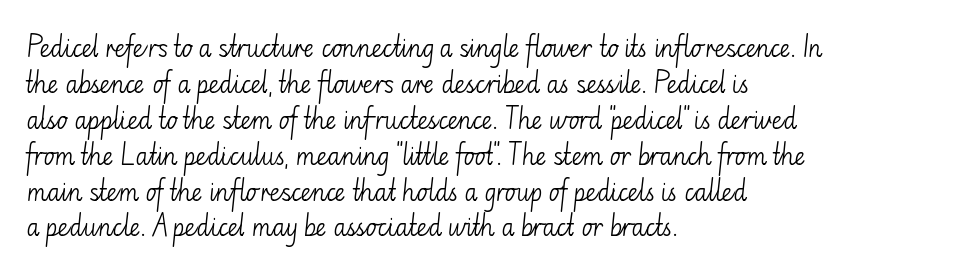
Q: Is the text bold? A: No.
Q: Is the text italic (slanted)? A: Yes.
Q: Is the text underlined? A: No.
Q: How is the paragraph aligned? A: Left-aligned.
Q: Is the spacing between letters normal or unusually wide? A: Normal.
Q: Is the spacing between lines tight, normal or loose? A: Normal.
